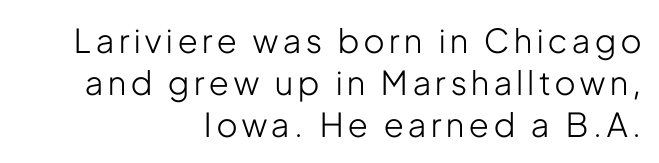
Vertical spacing — default. Tall strokes in this sample are plumb rather than angled. Think of a printed novel: that variable character pitch is what you see here. Teacher's note: observe the even right margin — that is flush-right alignment. The text was rendered using a sans face with plain stroke endings.
